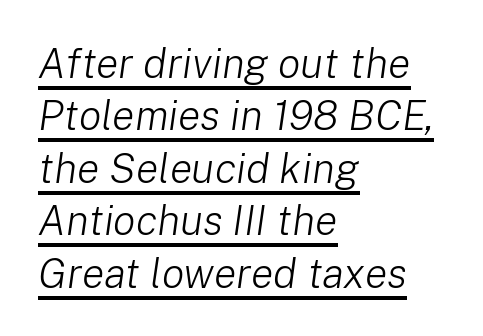
{"italic": "yes", "lean": "right", "slant_degrees": 8, "bold": "no", "weight": "light", "width": "normal", "stroke_contrast": "low", "x_height": "medium", "monospaced": "no", "underline": "yes", "align": "left", "line_spacing": "normal", "line_spacing_ratio": 1.25, "letter_spacing": "normal", "letter_spacing_em": 0.0, "glyph_px": 42}
